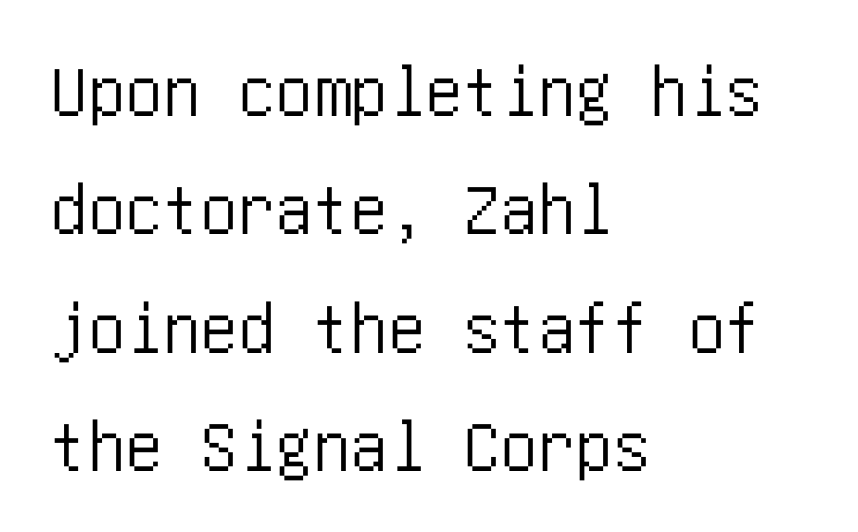
{"serif": "no", "italic": "no", "width": "condensed", "stroke_contrast": "low", "x_height": "large", "underline": "no", "align": "left", "line_spacing": "normal", "line_spacing_ratio": 1.58, "letter_spacing": "normal", "letter_spacing_em": 0.0, "glyph_px": 75}
